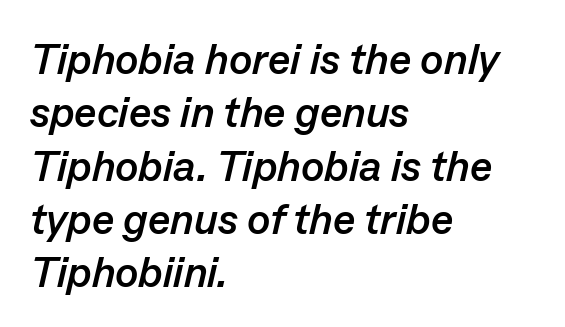
Q: Is the text bold? A: Yes.
Q: Is the text italic (slanted)? A: Yes, it leans right by about 13 degrees.
Q: Is the text underlined? A: No.
Q: How is the paragraph aligned? A: Left-aligned.
Q: Is the spacing between letters normal or unusually wide? A: Normal.
Q: Width (condensed, normal, or wide)? A: Normal.
Q: Stroke contrast? A: Low.
Q: x-height? A: Medium.
Q: Monospaced? A: No.
